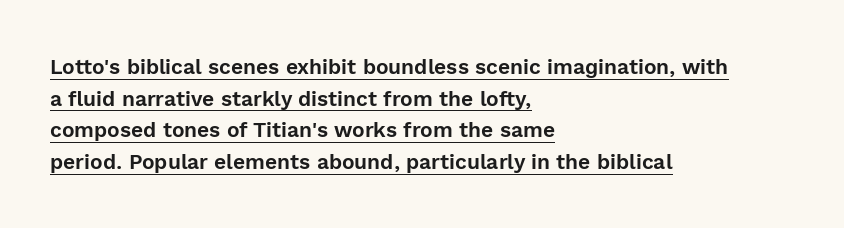
{"italic": "no", "underline": "yes", "align": "left", "line_spacing": "normal", "line_spacing_ratio": 1.51, "letter_spacing": "normal", "letter_spacing_em": 0.0, "glyph_px": 21}
